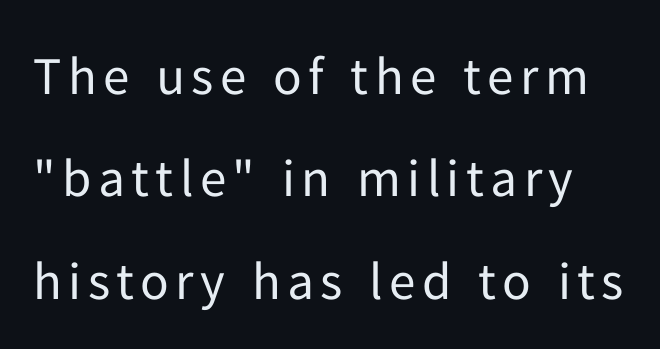
The image shows 53 px regular-weight sans-serif type, upright; set loose line spacing (1.93x), not underlined; low stroke contrast and a medium x-height.
